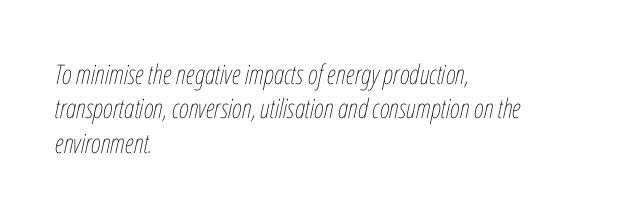
{"italic": "yes", "lean": "right", "slant_degrees": 12, "bold": "no", "underline": "no", "align": "left", "line_spacing": "normal", "line_spacing_ratio": 1.27, "letter_spacing": "normal", "letter_spacing_em": 0.0, "glyph_px": 27}
